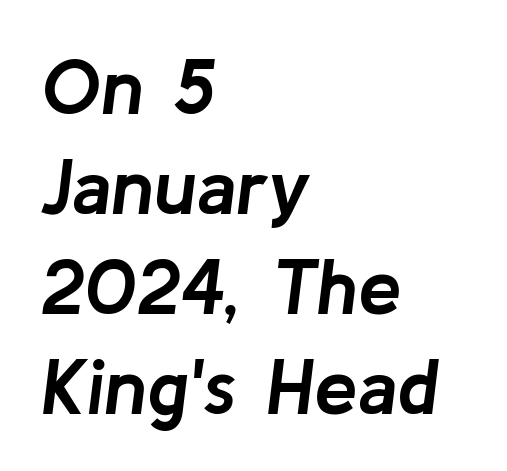
Q: Is the text bold? A: Yes.
Q: Is the text italic (slanted)? A: Yes, it leans right by about 8 degrees.
Q: Is the text underlined? A: No.
Q: How is the paragraph aligned? A: Left-aligned.
Q: Is the spacing between letters normal or unusually wide? A: Normal.
Q: Is the spacing between lines tight, normal or loose? A: Normal.
Q: Width (condensed, normal, or wide)? A: Normal.
Q: Stroke contrast? A: Low.
Q: x-height? A: Medium.
Q: Monospaced? A: No.
